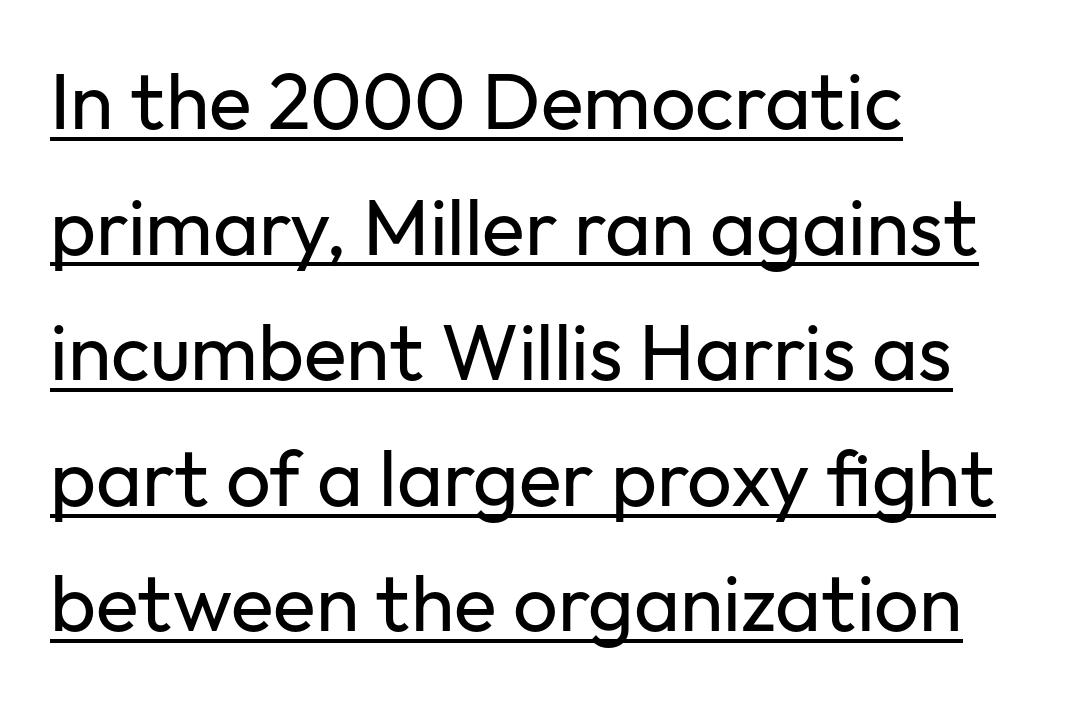
Q: Is the text bold? A: No.
Q: Is the text italic (slanted)? A: No, it is upright.
Q: Is the typeface a serif or a sans-serif typeface? A: Sans-serif.
Q: Is the text underlined? A: Yes.
Q: How is the paragraph aligned? A: Left-aligned.
Q: Is the spacing between letters normal or unusually wide? A: Normal.
Q: Is the spacing between lines tight, normal or loose? A: Normal.
Q: Width (condensed, normal, or wide)? A: Normal.
Q: Stroke contrast? A: Low.
Q: x-height? A: Medium.
Q: Monospaced? A: No.
